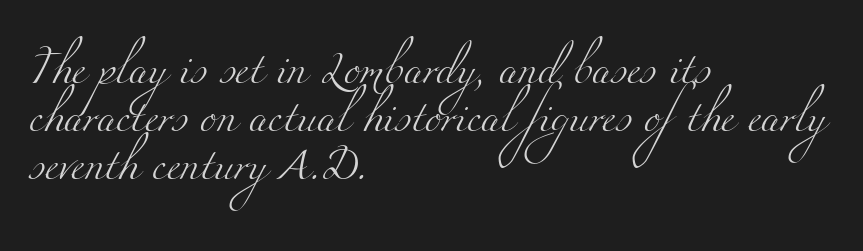
Q: Is the text bold? A: No.
Q: Is the text underlined? A: No.
Q: How is the paragraph aligned? A: Left-aligned.
Q: Is the spacing between letters normal or unusually wide? A: Normal.
Q: Is the spacing between lines tight, normal or loose? A: Normal.
Q: Width (condensed, normal, or wide)? A: Wide.
Q: Stroke contrast? A: Medium.
Q: x-height? A: Small.
Q: Monospaced? A: No.
